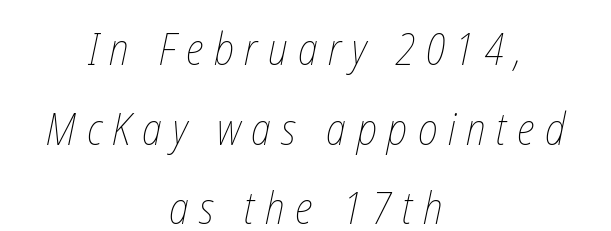
The image shows 44 px thin, condensed type; set centered, line spacing 1.81x, unusually wide letter spacing (+0.24 em), not underlined; low stroke contrast and a medium x-height.
